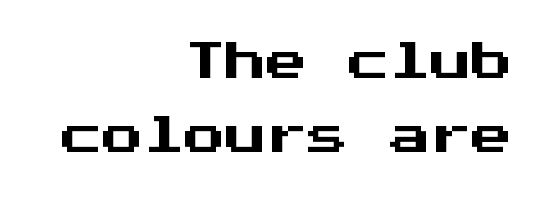
The image shows 41 px sans-serif type, upright, monospaced; set right-aligned, line spacing 1.8x, normal letter spacing, not underlined; medium stroke contrast and a medium x-height.
